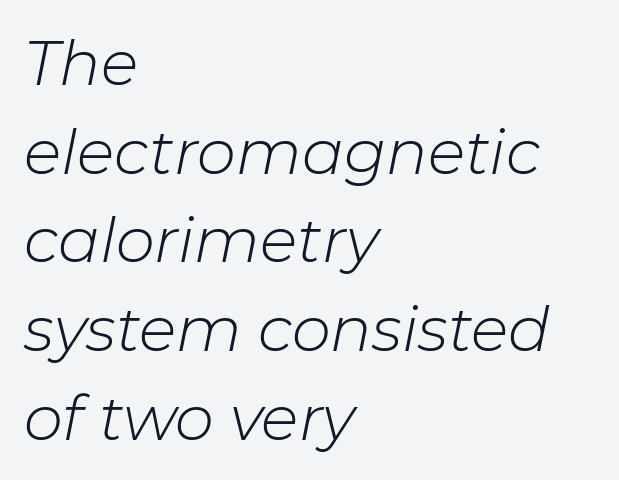
Italic? Definitely — the glyphs are oblique. Normally led — the rows are evenly, conventionally spaced. Tracking here is standard; glyphs follow each other at the usual distance. Line starts are locked; line ends wander. Summary of weight: not heavy and not bold. The foot of each line stays bare and open.
